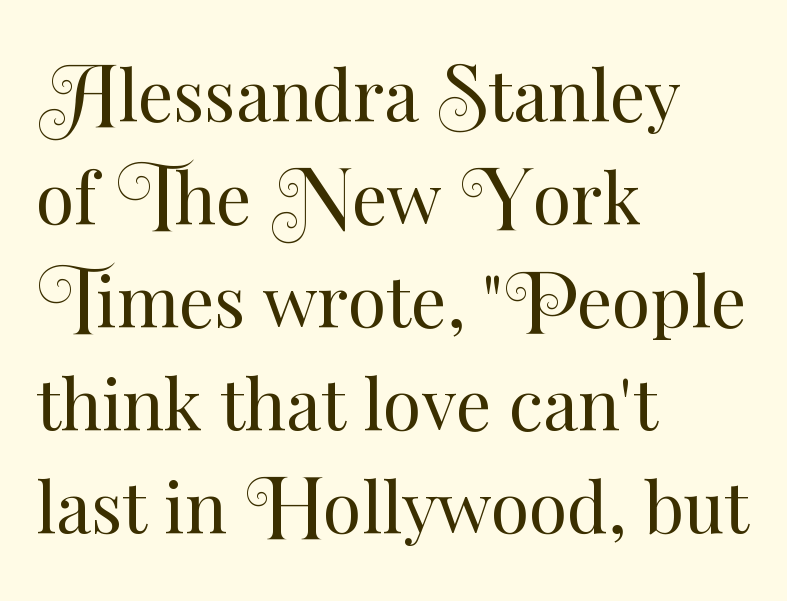
The image shows 70 px regular-weight type, upright; set left-aligned, normal line spacing (1.47x), normal letter spacing, not underlined; medium stroke contrast and a small x-height.
